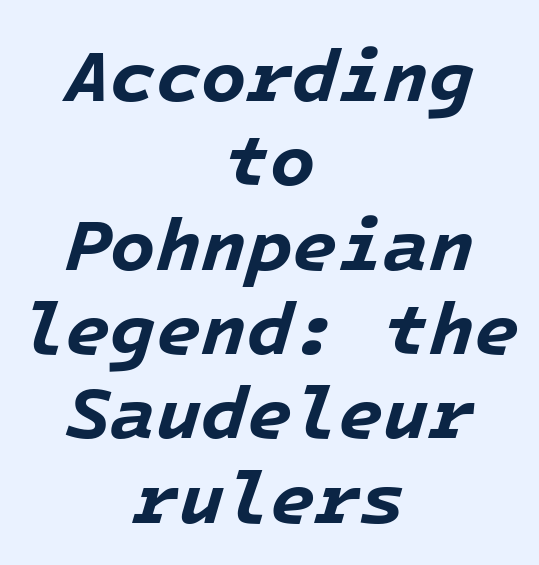
{"italic": "yes", "lean": "right", "slant_degrees": 16, "bold": "yes", "weight": "bold", "width": "normal", "stroke_contrast": "low", "x_height": "medium", "monospaced": "yes", "underline": "no", "align": "center", "line_spacing": "tight", "line_spacing_ratio": 1.14, "letter_spacing": "normal", "letter_spacing_em": 0.0, "glyph_px": 74}
